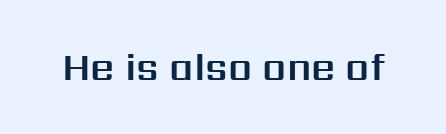
The image shows 38 px sans-serif type, upright; set normal letter spacing, not underlined; medium stroke contrast and a medium x-height.
